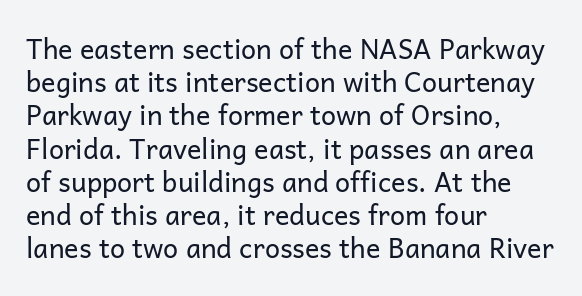
The image shows 27 px text type, upright; set left-aligned, line spacing 1.23x, normal letter spacing, not underlined.
